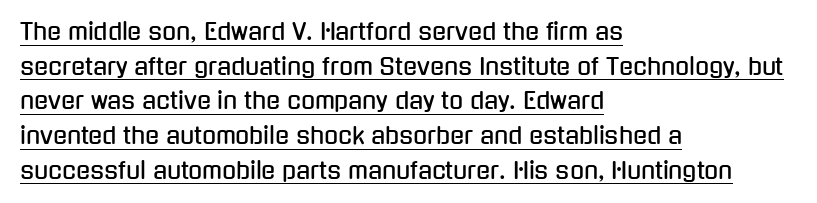
{"italic": "no", "underline": "yes", "align": "left", "line_spacing": "normal", "line_spacing_ratio": 1.51, "letter_spacing": "normal", "letter_spacing_em": 0.0, "glyph_px": 23}
